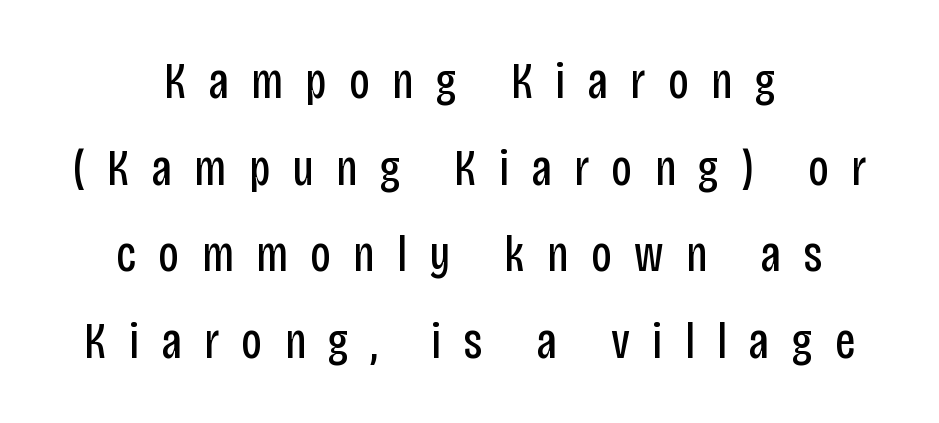
{"serif": "no", "italic": "no", "bold": "no", "weight": "regular", "width": "condensed", "stroke_contrast": "low", "x_height": "large", "monospaced": "no", "underline": "no", "align": "center", "line_spacing": "normal", "line_spacing_ratio": 1.7, "letter_spacing": "wide", "letter_spacing_em": 0.44, "glyph_px": 51}
